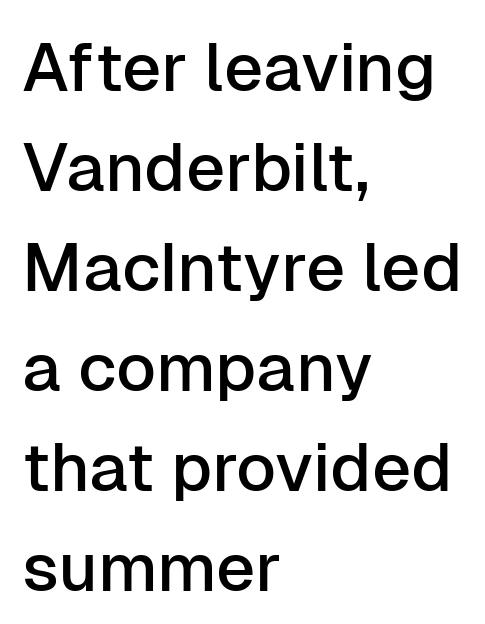
The image shows 68 px sans-serif type, upright; set left-aligned, normal line spacing (1.47x), normal letter spacing, not underlined; low stroke contrast and a medium x-height.
